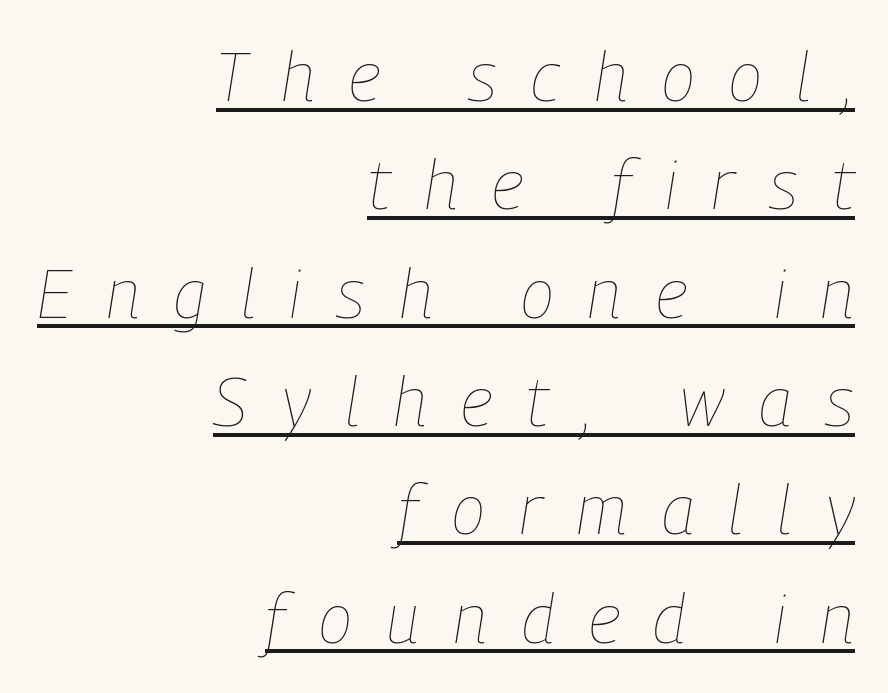
Q: Is the text bold? A: No.
Q: Is the text italic (slanted)? A: Yes, it leans right by about 9 degrees.
Q: Is the text underlined? A: Yes.
Q: How is the paragraph aligned? A: Right-aligned.
Q: Is the spacing between letters normal or unusually wide? A: Unusually wide.
Q: Is the spacing between lines tight, normal or loose? A: Normal.
Q: Width (condensed, normal, or wide)? A: Condensed.
Q: Stroke contrast? A: Low.
Q: x-height? A: Medium.
Q: Monospaced? A: No.
